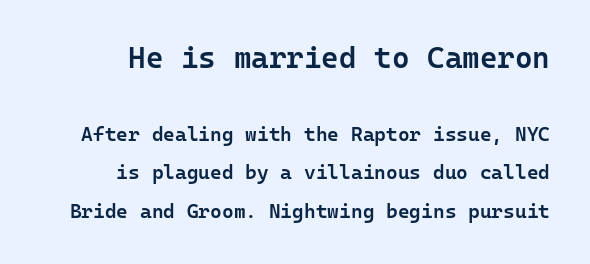
Vertically, the passage feels expansive, rows floating well apart. Letters rest on an invisible, unmarked baseline. This rendering employs a face without finishing strokes, i.e., a sans-serif. Strokes here are thickened, but only to semibold level. Does extra space separate the letters? No, they use regular spacing. In terms of posture, this sample is upright.
